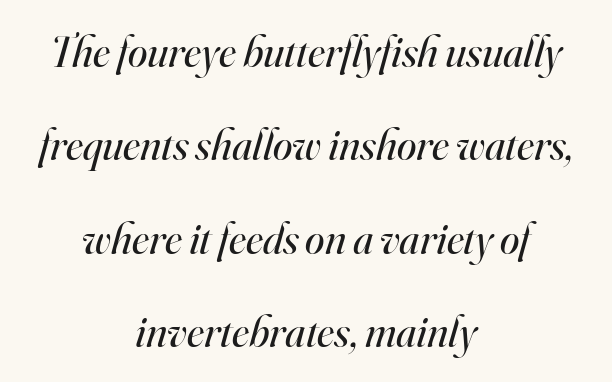
Compared with typical paragraphs, the rows here are farther apart. Is this a fixed-width face? No — the glyphs have proportional, varying widths. The rendering positions every line midway between the sides. Check where the strokes stop: tiny serifs finish them off. No extra tracking has been applied to these lines.
